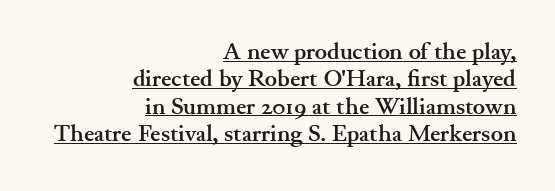
The image shows 23 px bold type, upright; set right-aligned, line spacing 1.19x, normal letter spacing, underlined.
